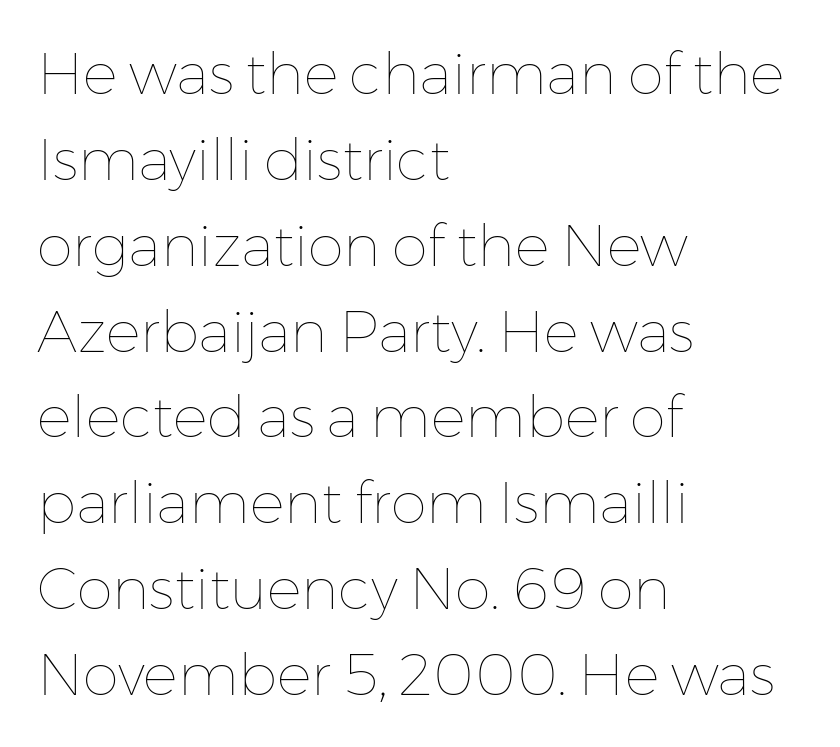
Q: Is the text bold? A: No.
Q: Is the text italic (slanted)? A: No, it is upright.
Q: Is the text underlined? A: No.
Q: How is the paragraph aligned? A: Left-aligned.
Q: Is the spacing between letters normal or unusually wide? A: Normal.
Q: Is the spacing between lines tight, normal or loose? A: Normal.
Q: Width (condensed, normal, or wide)? A: Normal.
Q: Stroke contrast? A: Low.
Q: x-height? A: Medium.
Q: Monospaced? A: No.
